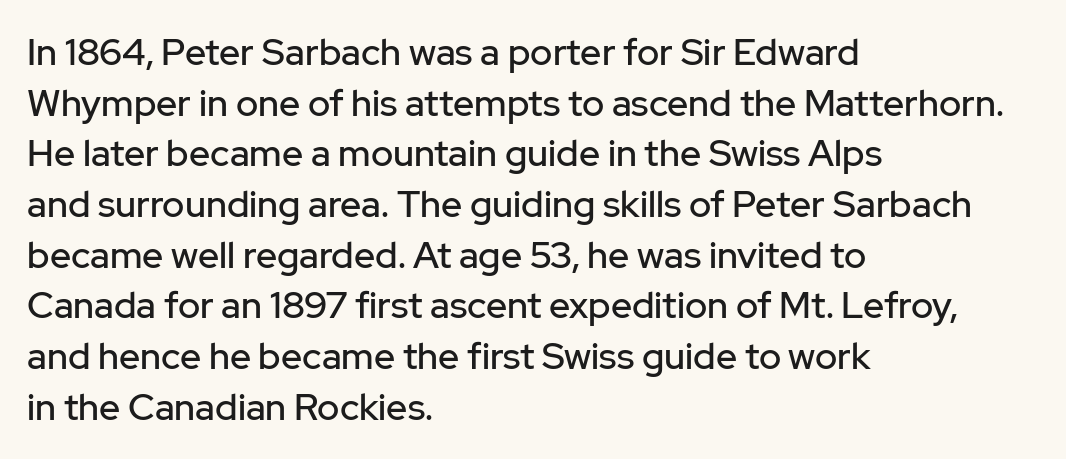
Q: Is the text italic (slanted)? A: No, it is upright.
Q: Is the typeface a serif or a sans-serif typeface? A: Sans-serif.
Q: Is the text underlined? A: No.
Q: How is the paragraph aligned? A: Left-aligned.
Q: Is the spacing between letters normal or unusually wide? A: Normal.
Q: Is the spacing between lines tight, normal or loose? A: Normal.
Q: Width (condensed, normal, or wide)? A: Normal.
Q: Stroke contrast? A: Low.
Q: x-height? A: Medium.
Q: Monospaced? A: No.
